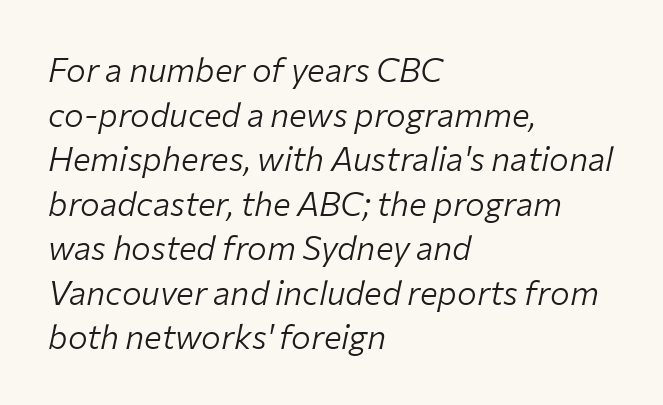
The baseline area is clear. These lines sit exactly where default settings would place them. A typesetter would call this zero additional tracking. Rendered with sloped, italic letterforms. Nothing heavy about these letters — not bold at all. You could not count columns in this text — the font is proportionally spaced.
